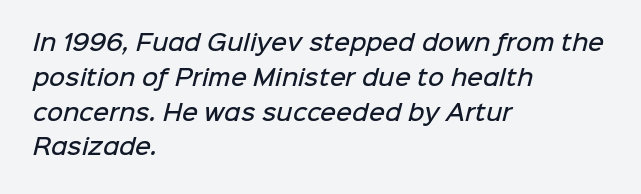
Q: Is the text bold? A: Semi-bold.
Q: Is the text underlined? A: No.
Q: How is the paragraph aligned? A: Left-aligned.
Q: Is the spacing between letters normal or unusually wide? A: Normal.
Q: Is the spacing between lines tight, normal or loose? A: Normal.
